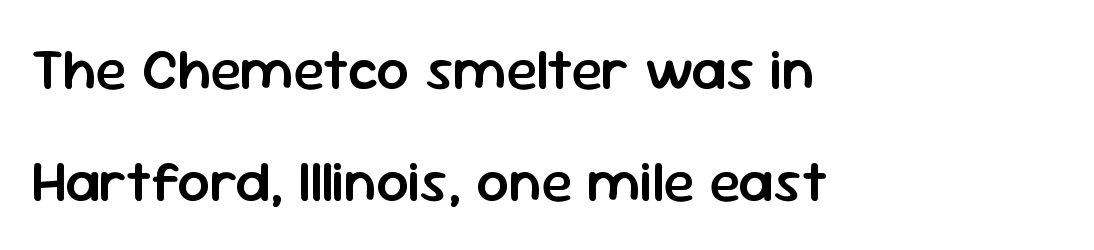
{"serif": "no", "italic": "no", "bold": "semi", "weight": "semibold", "width": "normal", "stroke_contrast": "low", "x_height": "medium", "monospaced": "no", "underline": "no", "align": "left", "line_spacing": "loose", "line_spacing_ratio": 1.93, "letter_spacing": "normal", "letter_spacing_em": 0.0, "glyph_px": 58}
